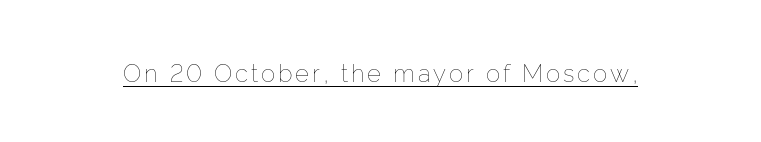
The image shows 24 px text type, upright; set underlined.
